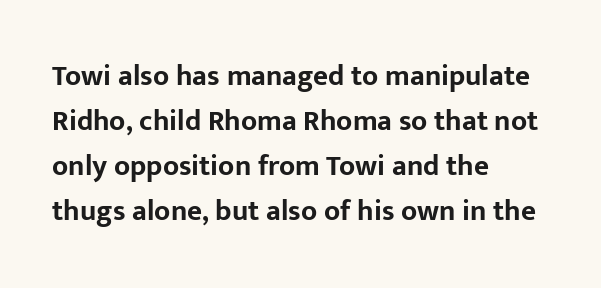
Q: Is the text bold? A: Yes.
Q: Is the text italic (slanted)? A: No, it is upright.
Q: Is the typeface a serif or a sans-serif typeface? A: Sans-serif.
Q: Is the text underlined? A: No.
Q: How is the paragraph aligned? A: Left-aligned.
Q: Is the spacing between letters normal or unusually wide? A: Normal.
Q: Is the spacing between lines tight, normal or loose? A: Normal.
Q: Width (condensed, normal, or wide)? A: Normal.
Q: Stroke contrast? A: Low.
Q: x-height? A: Medium.
Q: Monospaced? A: No.
